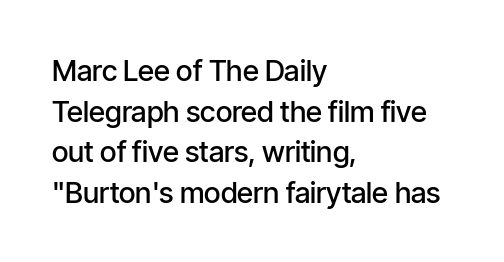
Leading: standard. Casual observation: everything's shoved over to the left. Tracking value appears to be zero — textbook default spacing. Posture: vertical. Nobody drew a line under any word here.
